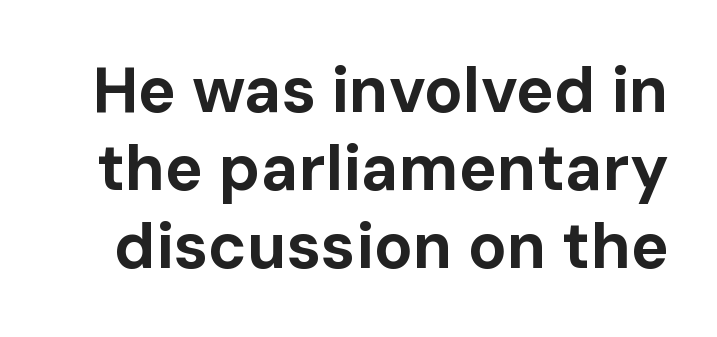
The rendering uses natural spacing where letterforms have individual widths. Unlike italic type, these characters show no tilt at all. Honestly, there is no underline to notice here at all. Tracking here is standard; glyphs follow each other at the usual distance.
